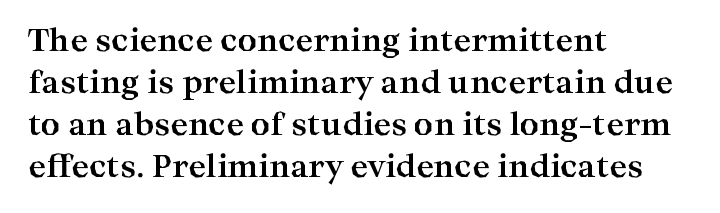
Q: Is the text bold? A: Yes.
Q: Is the text italic (slanted)? A: No, it is upright.
Q: Is the typeface a serif or a sans-serif typeface? A: Serif.
Q: Is the text underlined? A: No.
Q: How is the paragraph aligned? A: Left-aligned.
Q: Is the spacing between letters normal or unusually wide? A: Normal.
Q: Is the spacing between lines tight, normal or loose? A: Normal.
Q: Width (condensed, normal, or wide)? A: Wide.
Q: Stroke contrast? A: High.
Q: x-height? A: Medium.
Q: Monospaced? A: No.
